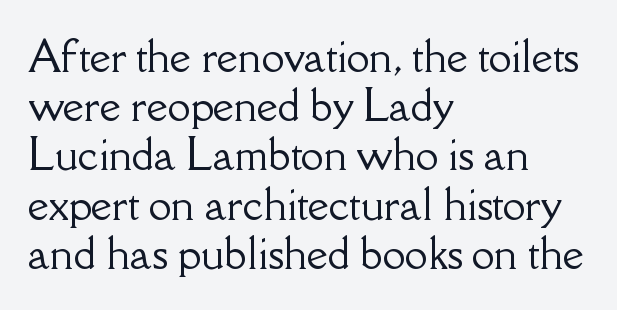
Q: Is the text italic (slanted)? A: No, it is upright.
Q: Is the typeface a serif or a sans-serif typeface? A: Serif.
Q: Is the text underlined? A: No.
Q: How is the paragraph aligned? A: Left-aligned.
Q: Is the spacing between letters normal or unusually wide? A: Normal.
Q: Width (condensed, normal, or wide)? A: Normal.
Q: Stroke contrast? A: Low.
Q: x-height? A: Small.
Q: Monospaced? A: No.
